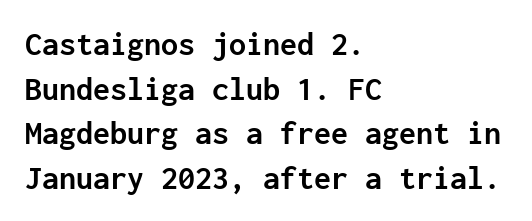
{"serif": "no", "italic": "no", "bold": "yes", "weight": "semibold", "width": "normal", "stroke_contrast": "low", "x_height": "medium", "monospaced": "yes", "underline": "no", "align": "left", "line_spacing": "normal", "line_spacing_ratio": 1.31, "letter_spacing": "normal", "letter_spacing_em": 0.0, "glyph_px": 34}
